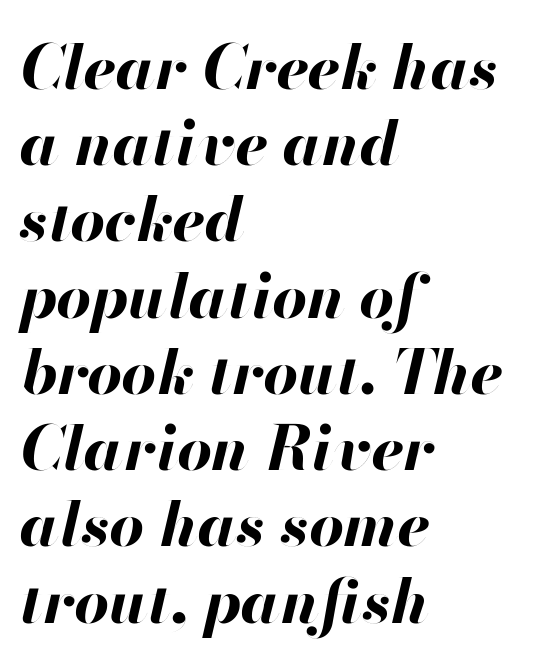
The image shows 61 px bold type, italic (leaning right); set left-aligned, normal line spacing (1.25x), normal letter spacing, not underlined; high stroke contrast and a small x-height.
